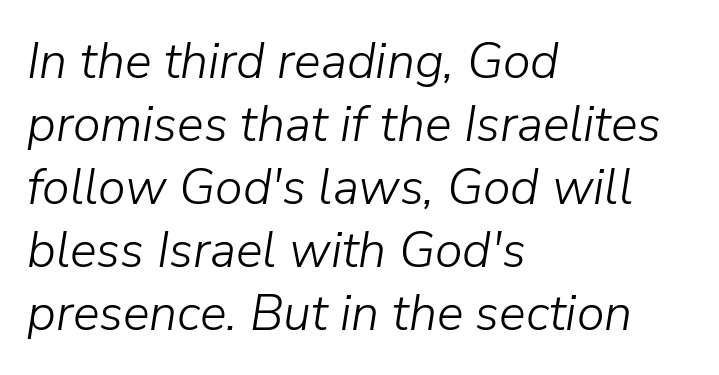
{"italic": "yes", "lean": "right", "slant_degrees": 9, "bold": "no", "weight": "light", "width": "normal", "stroke_contrast": "low", "x_height": "medium", "monospaced": "no", "underline": "no", "align": "left", "line_spacing": "normal", "line_spacing_ratio": 1.26, "letter_spacing": "normal", "letter_spacing_em": 0.0, "glyph_px": 50}
